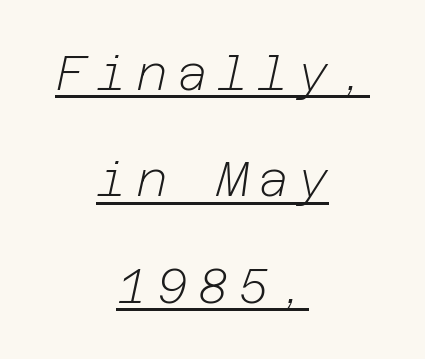
Every character sits at an angle, as italics do. Quick note: underline on. A centered setting, common on invitations and titles, is used for this passage. The letters look calm and open, with moderate or lighter stems. Horizontal bands of white between lines are thick stripes.
